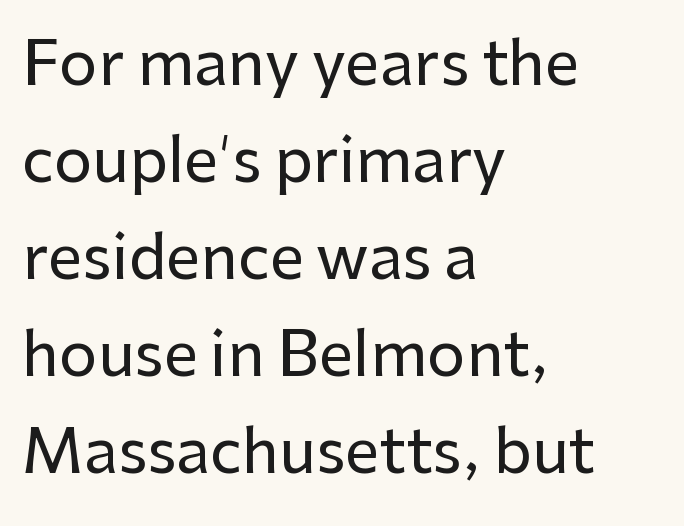
Line spacing here is normal. A sans-serif font was chosen for this passage. Any mark beneath the type? The region is blank. This is the regular roman posture of the typeface.
